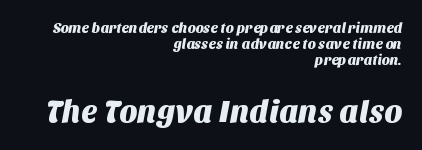
The image shows 31 px sans-serif type; set right-aligned, tight line spacing (1.14x), normal letter spacing, not underlined; the second (bottom) block is 2.21x larger; medium stroke contrast and a large x-height.
